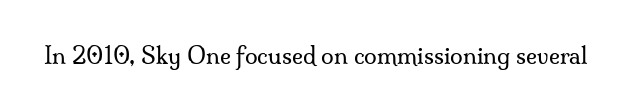
{"italic": "no", "bold": "no", "underline": "no", "letter_spacing": "normal", "letter_spacing_em": 0.0, "glyph_px": 23}
